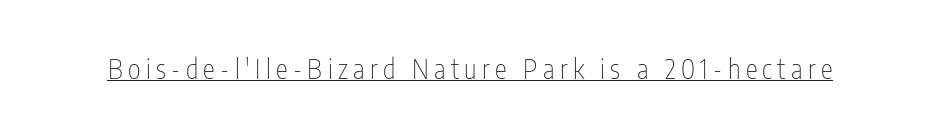
{"italic": "no", "bold": "no", "underline": "yes", "letter_spacing": "wide", "letter_spacing_em": 0.2, "glyph_px": 27}
